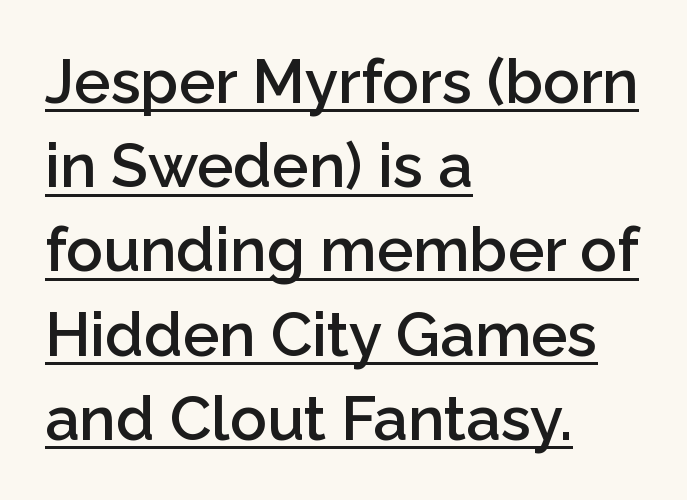
{"serif": "no", "italic": "no", "bold": "semi", "weight": "semibold", "width": "normal", "stroke_contrast": "low", "x_height": "medium", "monospaced": "no", "underline": "yes", "align": "left", "line_spacing": "normal", "line_spacing_ratio": 1.38, "letter_spacing": "normal", "letter_spacing_em": 0.0, "glyph_px": 61}
